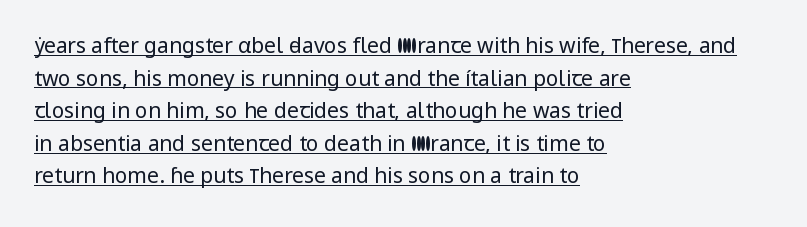
Weight: in the light-to-regular range. Italic: no, the glyphs are upright roman. Does the leading feel generous? No, just average. The line texture is even and compact thanks to regular tracking. The rendering uses the underline text-decoration. Line starts are locked; line ends wander.
